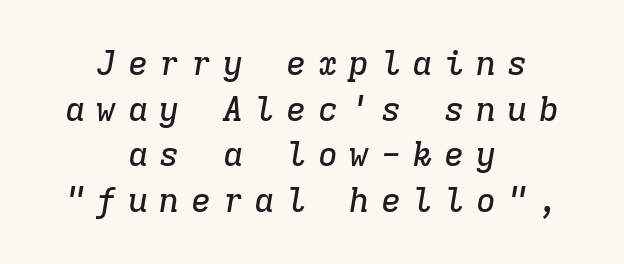
Q: Is the text italic (slanted)? A: Yes, it leans right by about 9 degrees.
Q: Is the typeface a serif or a sans-serif typeface? A: Serif.
Q: Is the text underlined? A: No.
Q: How is the paragraph aligned? A: Centered.
Q: Is the spacing between letters normal or unusually wide? A: Unusually wide.
Q: Is the spacing between lines tight, normal or loose? A: Normal.
Q: Width (condensed, normal, or wide)? A: Normal.
Q: Stroke contrast? A: Low.
Q: x-height? A: Medium.
Q: Monospaced? A: Yes.
